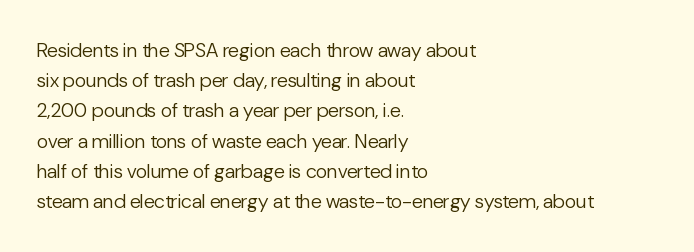
The image shows 20 px text type, upright; set left-aligned, normal line spacing (1.51x), normal letter spacing, not underlined.
